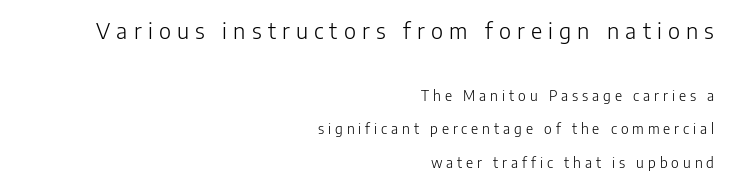
Every row of glyphs terminates at an identical x-position on the right. This is roman type, the default non-slanted kind. The zone under the glyphs is completely vacant. Widely set lines give the paragraph a tall, airy silhouette. Stroke mass is kept to a normal reading level or below. Size hierarchy here favors the leading block over the trailing one.
